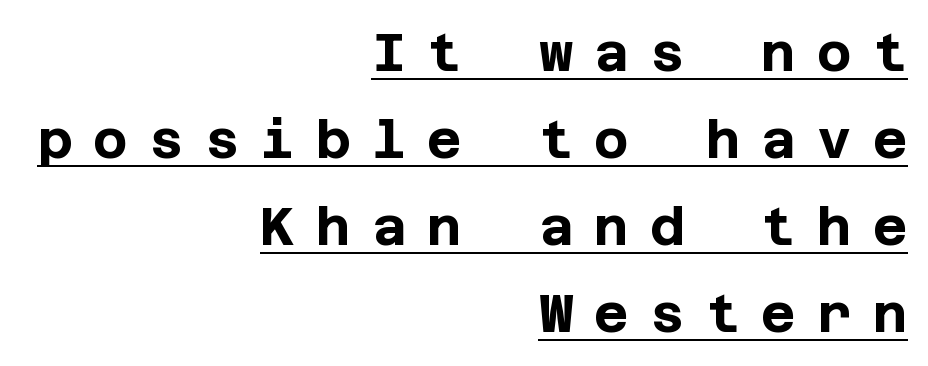
{"serif": "no", "italic": "no", "bold": "yes", "weight": "bold", "width": "normal", "stroke_contrast": "low", "x_height": "large", "underline": "yes", "align": "right", "line_spacing": "normal", "line_spacing_ratio": 1.64, "letter_spacing": "wide", "letter_spacing_em": 0.4, "glyph_px": 53}
